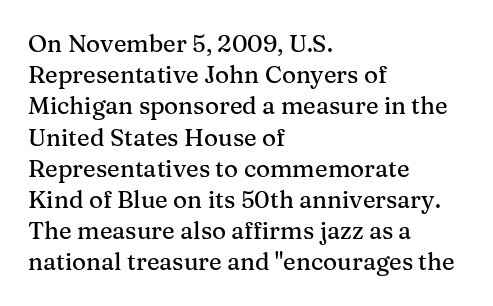
The image shows 24 px text type, upright; set left-aligned, normal line spacing (1.3x), normal letter spacing, not underlined.
